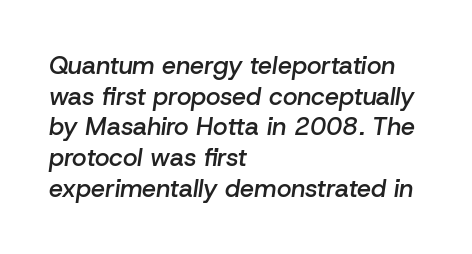
Q: Is the text bold? A: Semi-bold.
Q: Is the text italic (slanted)? A: Yes, it leans right by about 8 degrees.
Q: Is the text underlined? A: No.
Q: How is the paragraph aligned? A: Left-aligned.
Q: Is the spacing between letters normal or unusually wide? A: Normal.
